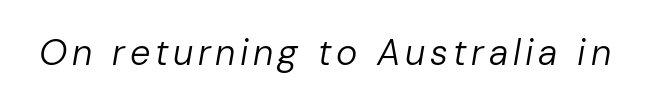
Q: Is the text bold? A: No.
Q: Is the text italic (slanted)? A: Yes, it leans right by about 10 degrees.
Q: Is the text underlined? A: No.
Q: Width (condensed, normal, or wide)? A: Normal.
Q: Stroke contrast? A: Low.
Q: x-height? A: Medium.
Q: Monospaced? A: No.
